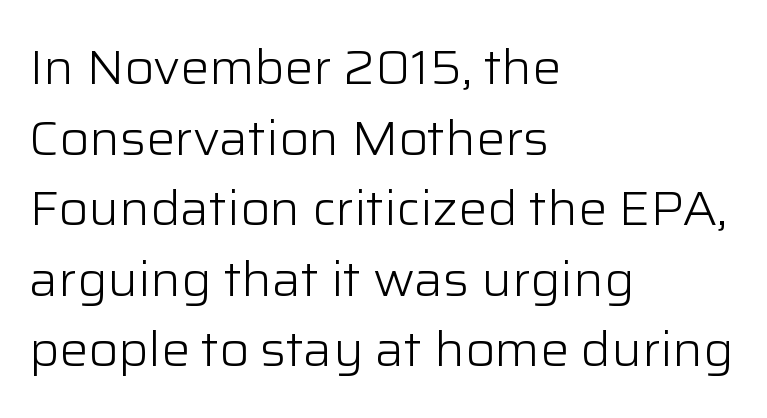
The block of text has a typical density, with ordinary space between rows. The strokes are not fattened; the text isn't bold. Each word holds together tightly as a unit, with standard inter-letter gaps. Spacing verdict: proportional, widths tailored to each character. A bare baseline throughout the passage. No italicization has been applied; the sample stays upright.
